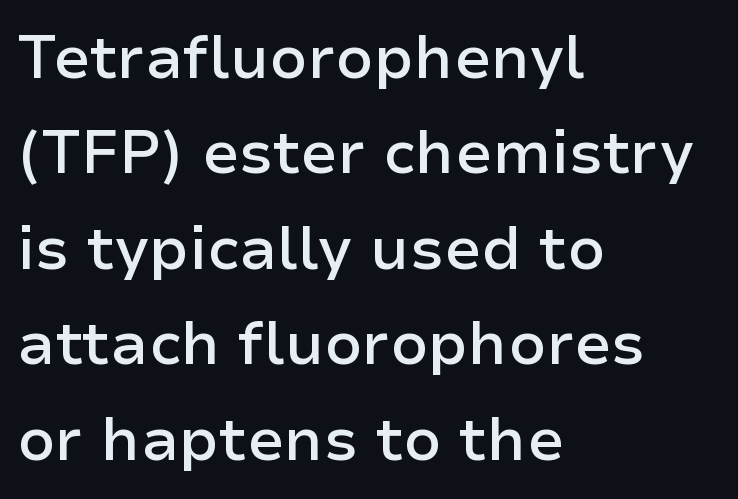
Descenders hang freely into open space. The sample has been set in demibold, a notch under bold. No feet cap the strokes, marking this as sans-serif type. Each letter keeps its own natural width here, so spacing adapts to shape. The letters stand upright; this is a roman face. The passage shown has conventional tracking throughout.
